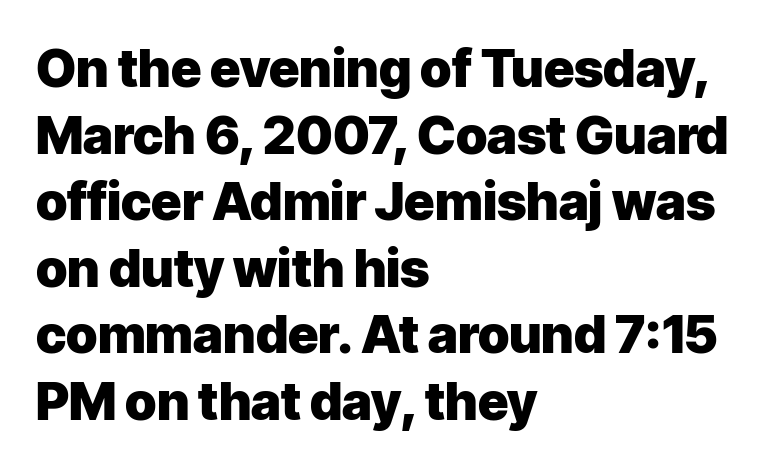
The image shows 52 px heavy sans-serif type, upright; set left-aligned, normal line spacing (1.28x), normal letter spacing, not underlined; low stroke contrast and a medium x-height.
